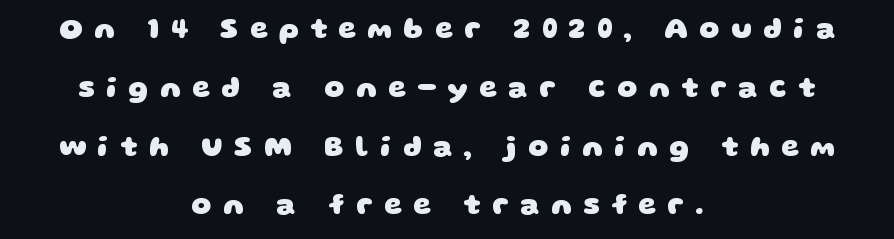
{"serif": "no", "bold": "yes", "weight": "heavy", "width": "wide", "stroke_contrast": "low", "x_height": "large", "monospaced": "no", "underline": "no", "align": "center", "line_spacing": "loose", "line_spacing_ratio": 2.1, "letter_spacing": "wide", "letter_spacing_em": 0.41, "glyph_px": 28}
